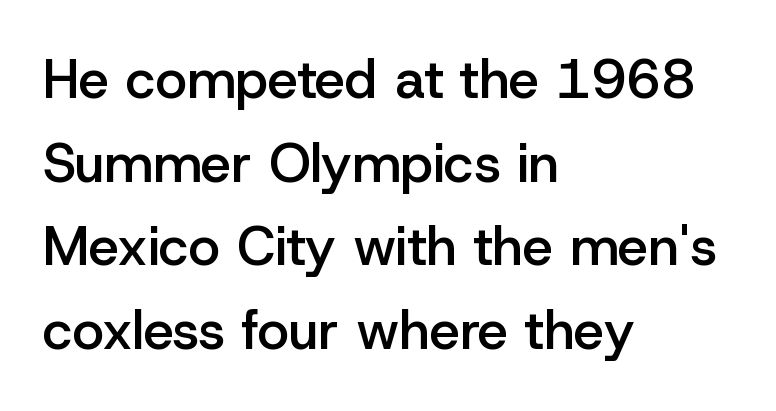
{"serif": "no", "italic": "no", "bold": "semi", "weight": "semibold", "width": "normal", "stroke_contrast": "low", "x_height": "medium", "monospaced": "no", "underline": "no", "align": "left", "line_spacing": "normal", "line_spacing_ratio": 1.55, "letter_spacing": "normal", "letter_spacing_em": 0.0, "glyph_px": 54}
